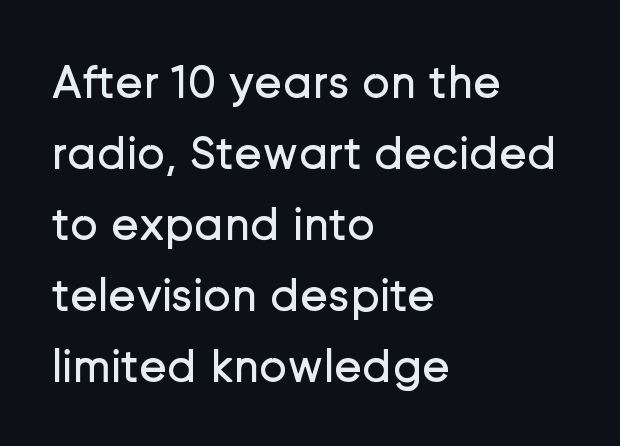
The image shows 47 px regular-weight sans-serif type, upright; set left-aligned, normal line spacing (1.51x), normal letter spacing, not underlined; low stroke contrast and a medium x-height.
